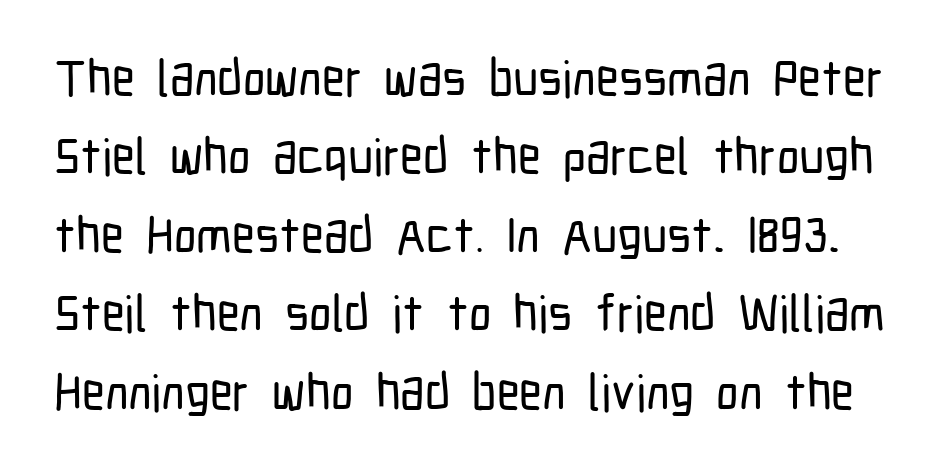
The image shows 50 px condensed sans-serif type, upright; set normal line spacing (1.57x), normal letter spacing, not underlined; low stroke contrast and a medium x-height.
